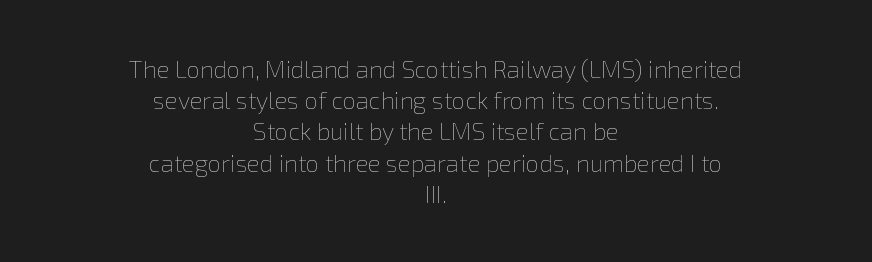
Q: Is the text bold? A: No.
Q: Is the text italic (slanted)? A: No, it is upright.
Q: Is the text underlined? A: No.
Q: How is the paragraph aligned? A: Centered.
Q: Is the spacing between letters normal or unusually wide? A: Normal.
Q: Is the spacing between lines tight, normal or loose? A: Normal.
